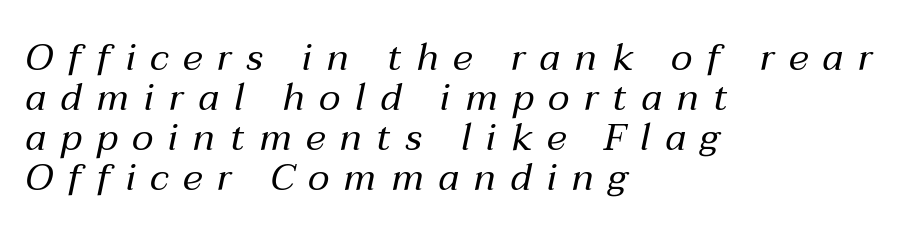
The image shows 38 px regular-weight type, italic (leaning right); set left-aligned, tight line spacing (1.05x), unusually wide letter spacing (+0.38 em), not underlined; medium stroke contrast and a medium x-height.
